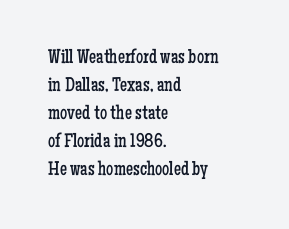
A roman cut, with each character standing at attention. Compared with a centered layout, this one pins lines to the left instead. Evenly set lines give the paragraph a standard silhouette. Heft: none added — not bold. The baseline area is clear.
